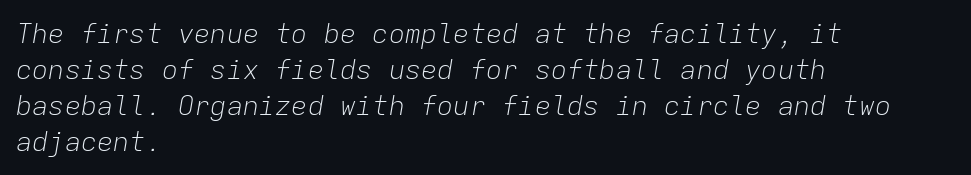
The image shows 27 px text type, italic (leaning right); set left-aligned, normal line spacing (1.33x), normal letter spacing, not underlined.
